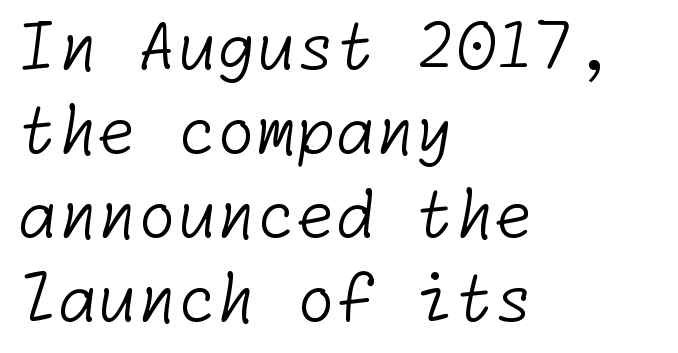
Students, note that the glyphs here touch the page at normal intervals. Heft: none added — not bold. What kind of face is this? One without serifs — a sans. The lines are quadded left. Baseline-to-baseline distance is the conventional proportion of letter height. Honestly, there is no underline to notice here at all.
